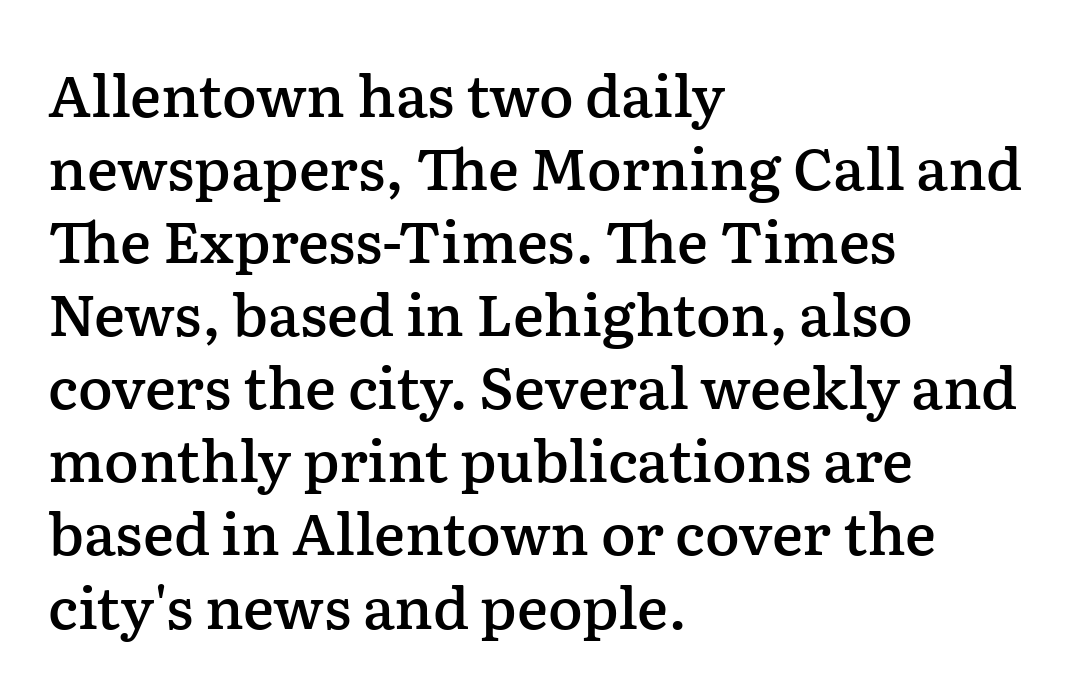
Q: Is the text bold? A: Semi-bold.
Q: Is the text italic (slanted)? A: No, it is upright.
Q: Is the typeface a serif or a sans-serif typeface? A: Serif.
Q: Is the text underlined? A: No.
Q: How is the paragraph aligned? A: Left-aligned.
Q: Is the spacing between letters normal or unusually wide? A: Normal.
Q: Is the spacing between lines tight, normal or loose? A: Normal.
Q: Width (condensed, normal, or wide)? A: Normal.
Q: Stroke contrast? A: Low.
Q: x-height? A: Medium.
Q: Monospaced? A: No.
